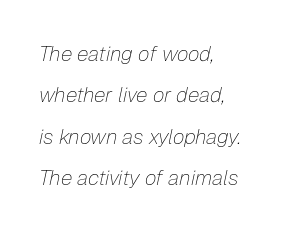
{"italic": "yes", "lean": "right", "slant_degrees": 12, "bold": "no", "underline": "no", "align": "left", "line_spacing": "loose", "line_spacing_ratio": 1.97, "letter_spacing": "normal", "letter_spacing_em": 0.0, "glyph_px": 21}
